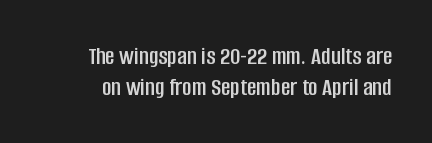
Only glyphs here, with clear space below each row. Compared with typical body copy, the letter spacing here is the same. The type sits square on the baseline with zero lean.
